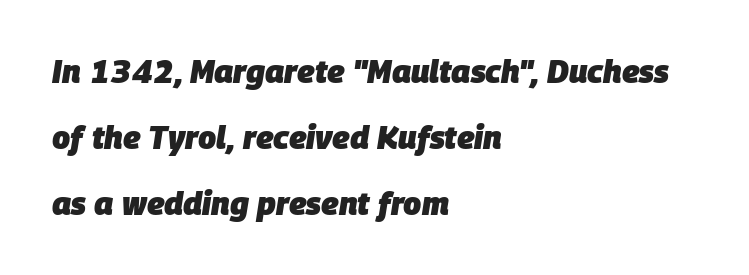
Vertically, the passage feels expansive, rows floating well apart. Compared with ordinary roman type, these characters are visibly tilted. Short and long lines alike share a common starting point at left. Underline: absent.
